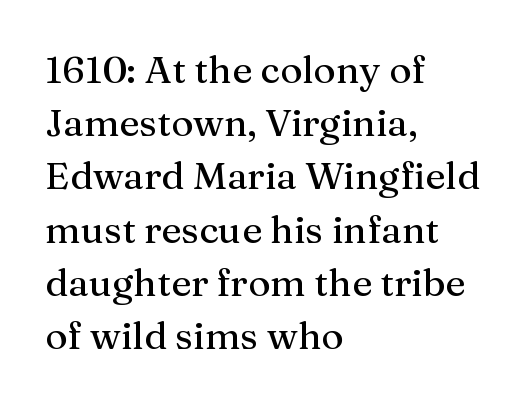
Here the designer chose a conventional face with non-uniform glyph widths. In terms of letterform style, serifs are clearly present. Type without underlining. The lettering holds an erect, upright posture throughout. Leading matches the norm, producing a regular column. The passage shown has conventional tracking throughout.
